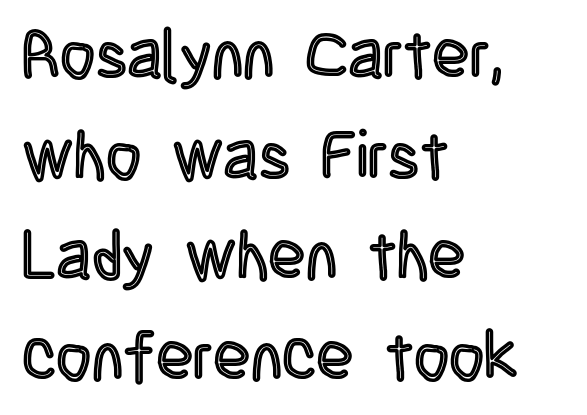
{"italic": "no", "width": "condensed", "x_height": "large", "monospaced": "no", "underline": "no", "align": "left", "line_spacing": "normal", "line_spacing_ratio": 1.48, "letter_spacing": "normal", "letter_spacing_em": 0.0, "glyph_px": 68}
